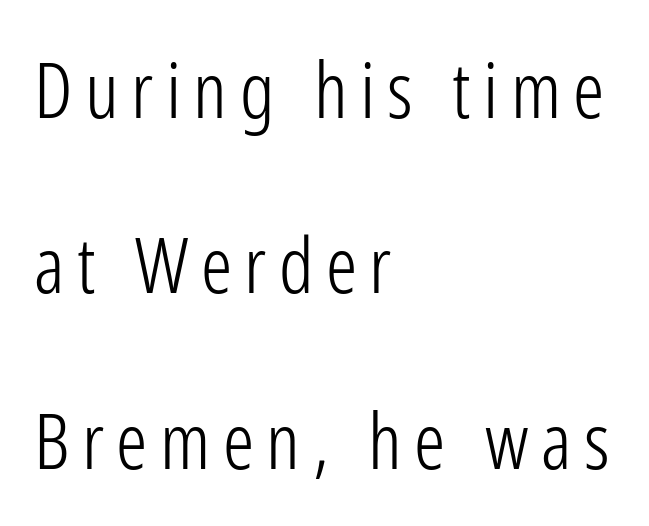
The image shows 78 px light, condensed sans-serif type, upright; set left-aligned, loose line spacing (2.25x), not underlined; low stroke contrast and a medium x-height.
